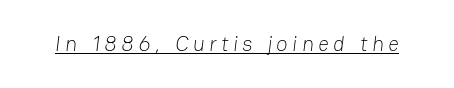
{"bold": "no", "underline": "yes", "letter_spacing": "wide", "letter_spacing_em": 0.22, "glyph_px": 21}
